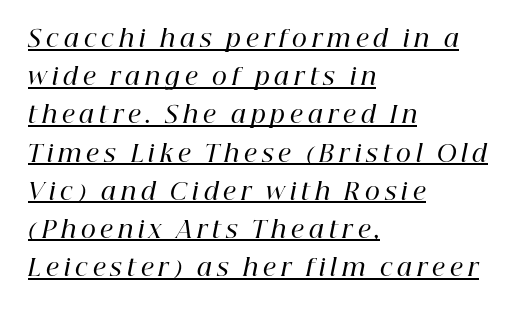
Left-aligned paragraph, ragged on the right. The text carries the slant typical of an italic or oblique font. The font is running at a semibold setting, under full bold. The face used here is rendered with a markedly widened letterfit. Evenly set lines give the paragraph a standard silhouette. Beneath each row of characters lies a ruled line.
